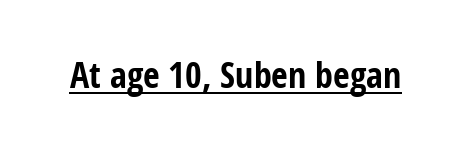
Q: Is the text bold? A: Yes.
Q: Is the text italic (slanted)? A: No, it is upright.
Q: Is the typeface a serif or a sans-serif typeface? A: Sans-serif.
Q: Is the text underlined? A: Yes.
Q: Is the spacing between letters normal or unusually wide? A: Normal.
Q: Width (condensed, normal, or wide)? A: Condensed.
Q: Stroke contrast? A: Low.
Q: x-height? A: Medium.
Q: Monospaced? A: No.
